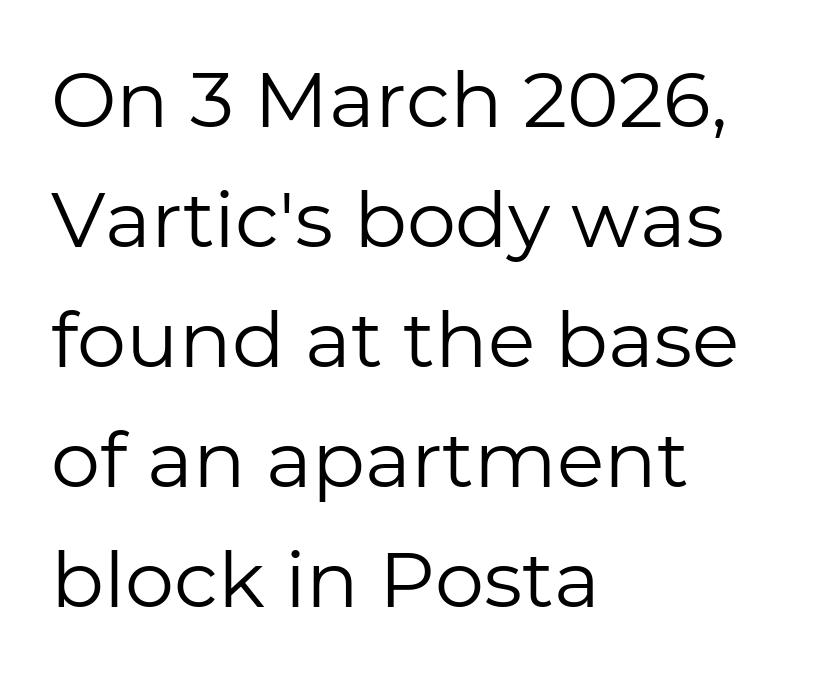
Q: Is the text bold? A: No.
Q: Is the text italic (slanted)? A: No, it is upright.
Q: Is the typeface a serif or a sans-serif typeface? A: Sans-serif.
Q: Is the text underlined? A: No.
Q: How is the paragraph aligned? A: Left-aligned.
Q: Is the spacing between letters normal or unusually wide? A: Normal.
Q: Is the spacing between lines tight, normal or loose? A: Normal.
Q: Width (condensed, normal, or wide)? A: Normal.
Q: Stroke contrast? A: Low.
Q: x-height? A: Medium.
Q: Monospaced? A: No.
